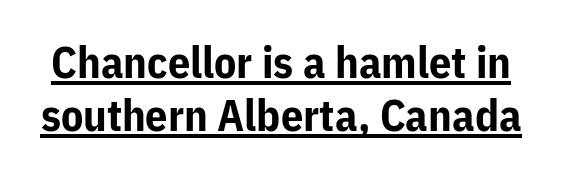
Each letter's strokes conclude bluntly, with no projecting serifs. These lines are rendered in a variable-pitch font. The font is running at its bold setting. A rule runs beneath these lines of type. You could call the tracking neutral — neither tight nor loose. When letters stand straight like this, we call the style roman or upright.
